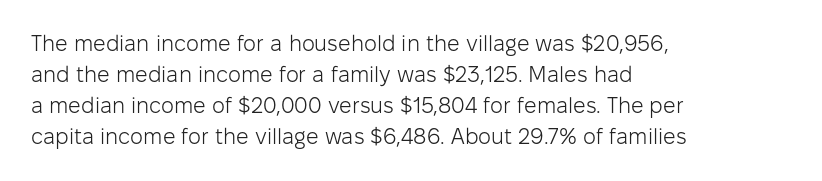
{"italic": "no", "bold": "no", "underline": "no", "align": "left", "line_spacing": "normal", "line_spacing_ratio": 1.41, "letter_spacing": "normal", "letter_spacing_em": 0.0, "glyph_px": 22}
